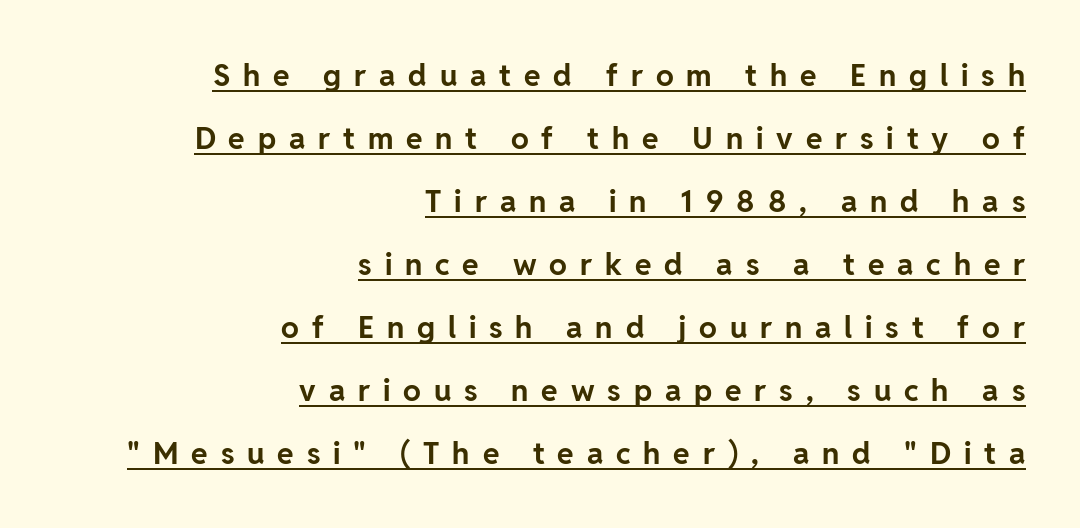
All the whitespace from short lines collects on the left. Reading down the column, the eye jumps a long way to each next line. The typography opts for an upright posture over an oblique one. How heavy is the stroke? Heavy — this is a bold. Spacing verdict: proportional, widths tailored to each character. Somebody hit Ctrl+U on this one — the words are underlined.
